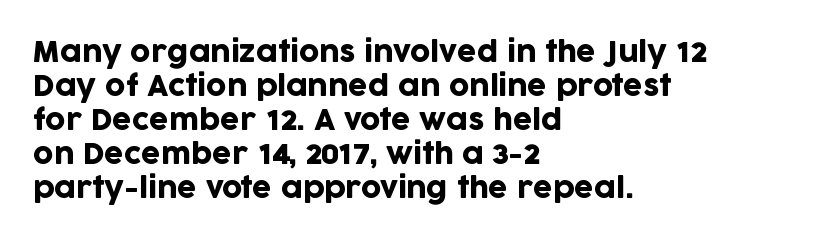
{"serif": "no", "italic": "no", "width": "normal", "stroke_contrast": "low", "x_height": "large", "monospaced": "no", "underline": "no", "align": "left", "line_spacing_ratio": 1.21, "letter_spacing": "normal", "letter_spacing_em": 0.0, "glyph_px": 28}
